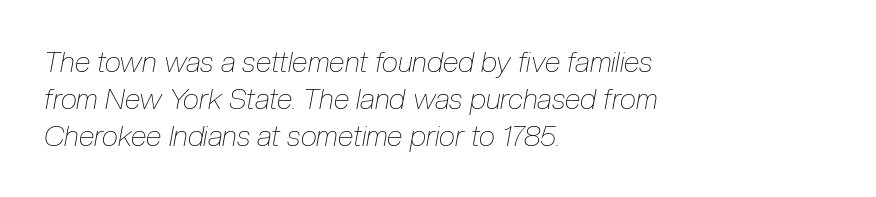
The image shows 29 px thin, condensed type, italic (leaning right); set left-aligned, normal line spacing (1.27x), normal letter spacing, not underlined; low stroke contrast and a medium x-height.
